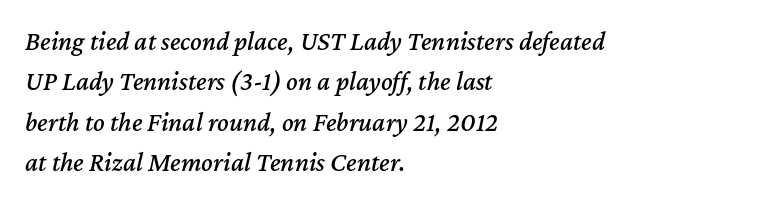
The strip under each line holds only bare page. In terms of letterspacing, this is plain default setting. Compared with ordinary roman type, these characters are visibly tilted. Casual observation: everything's shoved over to the left.
